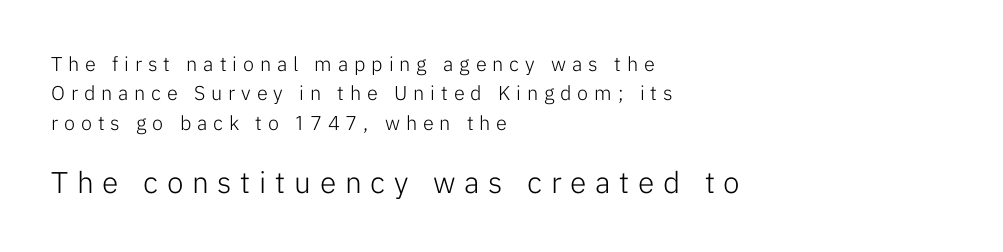
Proportional: the letters do not fall into vertical columns. Tracking here is generous; glyphs stand well apart from one another. The second block has been scaled up relative to the first. The weight would be labelled regular, book, light, or lighter still. How would I describe the line gaps? Plain and ordinary.
